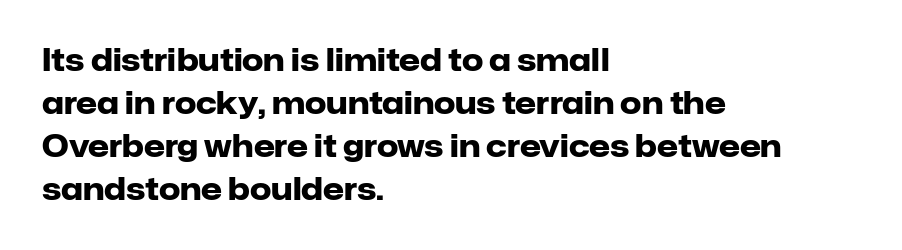
Tracking value appears to be zero — textbook default spacing. Unlike a traditional serif, this face leaves its strokes unadorned. The baseline area is clear. You can tell it's not italic because the verticals are truly vertical.
